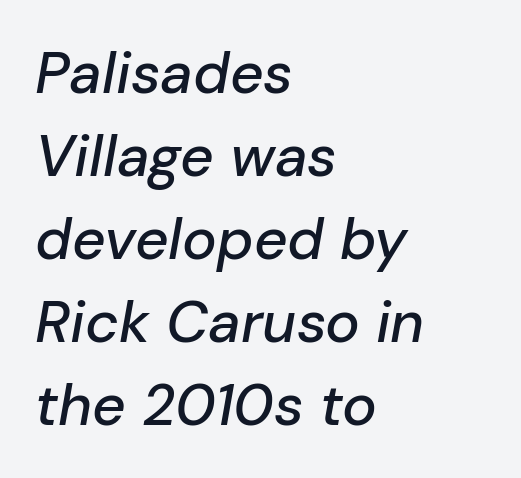
Words appear dense and cohesive because spacing is normal. The typesetter chose a ragged-right arrangement here. Honestly, the row spacing looks completely unremarkable. Lines of text with bare space underneath.
